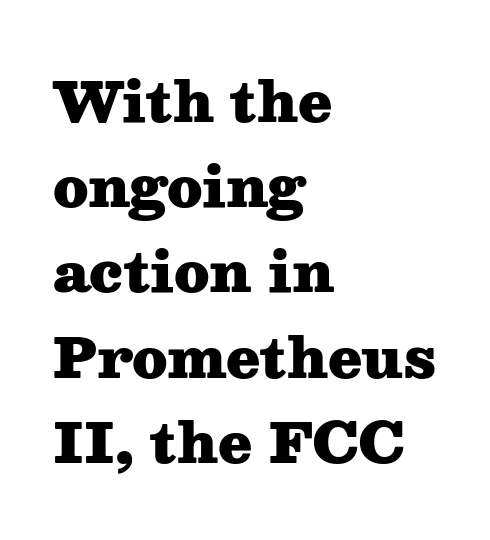
This sample uses an upright cut, with every glyph sitting square on the baseline. Regarding leading, the lines here are spaced in the standard way. Letters rest on an invisible, unmarked baseline. The setting favours the left margin, as ordinary paragraphs usually do.
